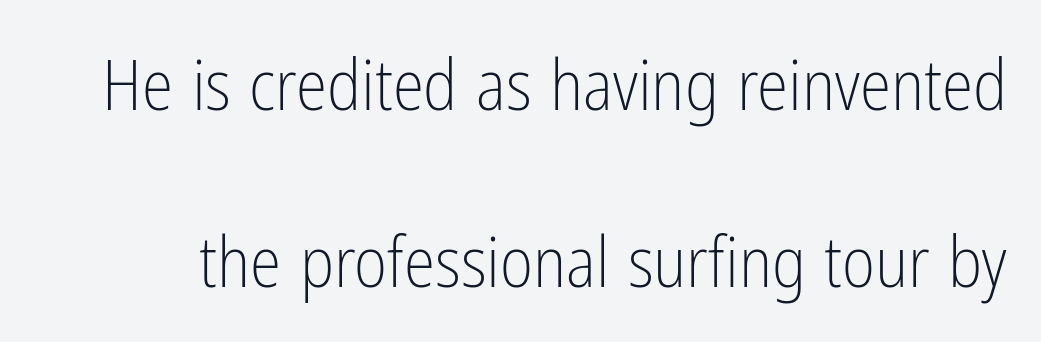
{"serif": "no", "italic": "no", "bold": "no", "weight": "light", "width": "condensed", "stroke_contrast": "low", "x_height": "medium", "monospaced": "no", "underline": "no", "line_spacing": "loose", "line_spacing_ratio": 2.49, "letter_spacing": "normal", "letter_spacing_em": 0.0, "glyph_px": 71}
